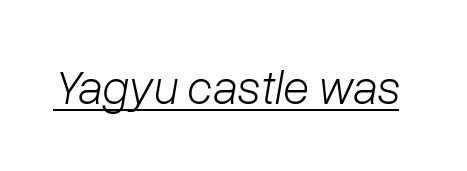
The image shows 48 px light type, italic (leaning right); set normal letter spacing, underlined; low stroke contrast and a medium x-height.
